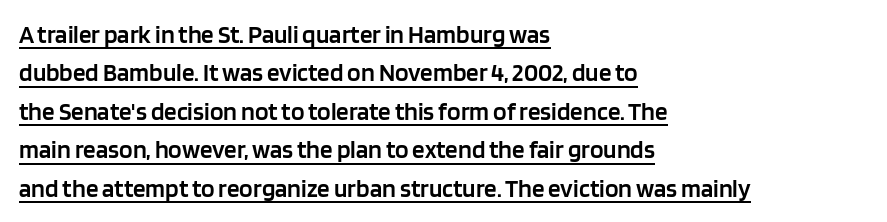
{"italic": "no", "bold": "semi", "underline": "yes", "align": "left", "line_spacing": "normal", "line_spacing_ratio": 1.54, "letter_spacing": "normal", "letter_spacing_em": 0.0, "glyph_px": 25}
